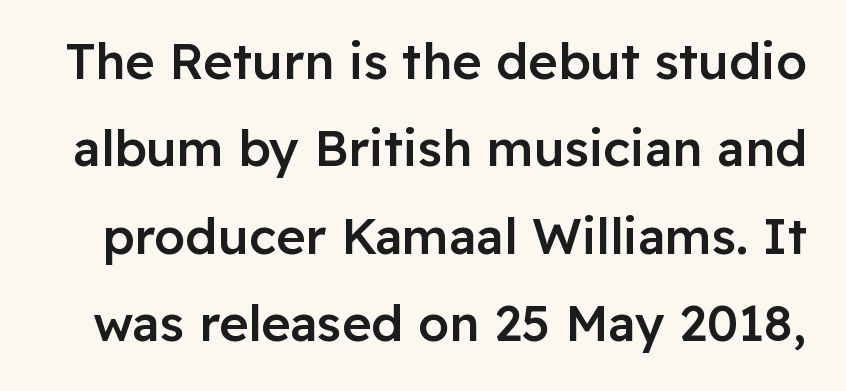
Q: Is the text bold? A: Semi-bold.
Q: Is the text italic (slanted)? A: No, it is upright.
Q: Is the typeface a serif or a sans-serif typeface? A: Sans-serif.
Q: Is the text underlined? A: No.
Q: Is the spacing between letters normal or unusually wide? A: Normal.
Q: Width (condensed, normal, or wide)? A: Normal.
Q: Stroke contrast? A: Low.
Q: x-height? A: Medium.
Q: Monospaced? A: No.
